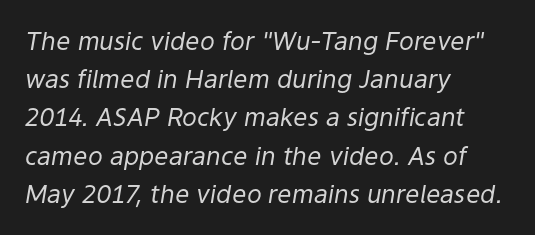
{"italic": "yes", "lean": "right", "slant_degrees": 9, "bold": "no", "underline": "no", "align": "left", "line_spacing": "normal", "line_spacing_ratio": 1.53, "letter_spacing": "normal", "letter_spacing_em": 0.0, "glyph_px": 25}
